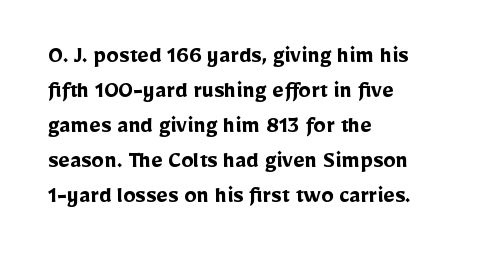
Q: Is the text bold? A: Yes.
Q: Is the text italic (slanted)? A: No, it is upright.
Q: Is the text underlined? A: No.
Q: How is the paragraph aligned? A: Left-aligned.
Q: Is the spacing between letters normal or unusually wide? A: Normal.
Q: Is the spacing between lines tight, normal or loose? A: Normal.
